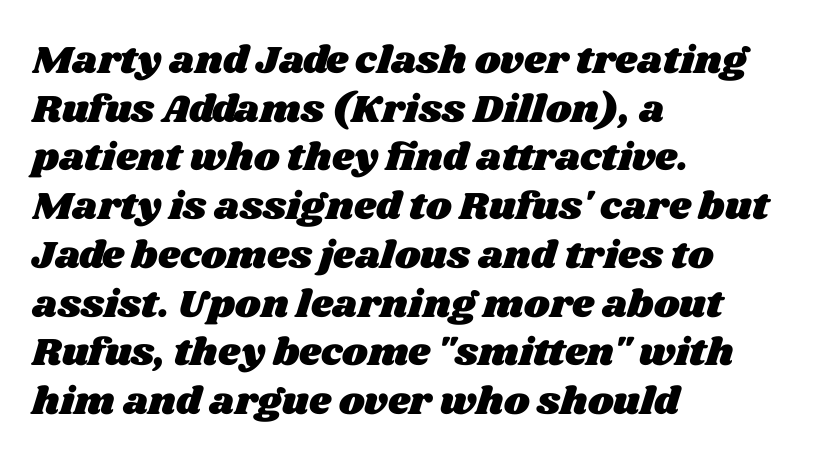
Visually the block forms a straight wall on the left and a jagged coastline on the right. The vertical gap from one line to the next is medium. These lines are rendered in a variable-pitch font. The specimen omits any rule beneath the text block's lines. Students, note that the glyphs here touch the page at normal intervals.
